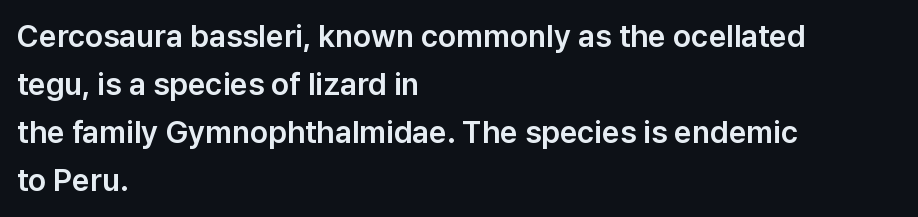
Q: Is the text italic (slanted)? A: No, it is upright.
Q: Is the typeface a serif or a sans-serif typeface? A: Sans-serif.
Q: Is the text underlined? A: No.
Q: How is the paragraph aligned? A: Left-aligned.
Q: Is the spacing between letters normal or unusually wide? A: Normal.
Q: Is the spacing between lines tight, normal or loose? A: Normal.
Q: Width (condensed, normal, or wide)? A: Normal.
Q: Stroke contrast? A: Low.
Q: x-height? A: Medium.
Q: Monospaced? A: No.
